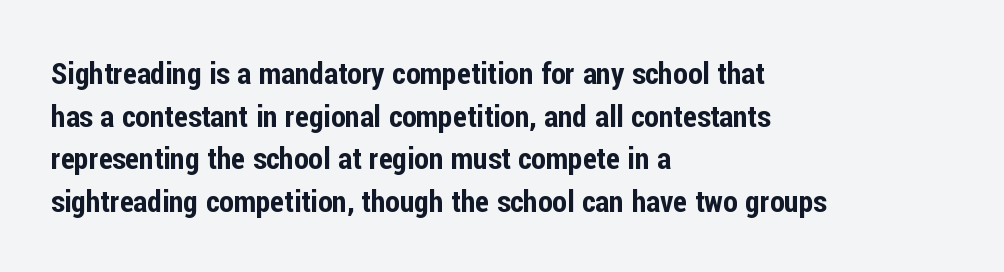
The image shows 30 px condensed sans-serif type, upright; set left-aligned, normal line spacing (1.42x), normal letter spacing, not underlined; low stroke contrast and a medium x-height.
